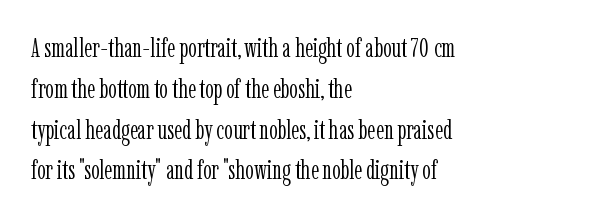
Q: Is the text bold? A: No.
Q: Is the text italic (slanted)? A: No, it is upright.
Q: Is the text underlined? A: No.
Q: How is the paragraph aligned? A: Left-aligned.
Q: Is the spacing between letters normal or unusually wide? A: Normal.
Q: Is the spacing between lines tight, normal or loose? A: Normal.
